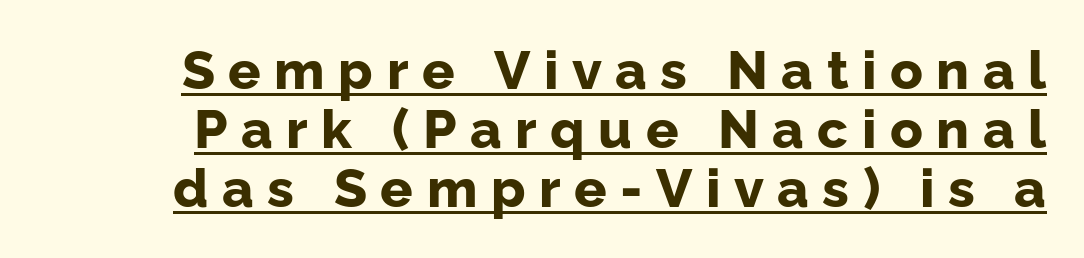
{"serif": "no", "italic": "no", "bold": "yes", "weight": "bold", "width": "normal", "stroke_contrast": "low", "x_height": "medium", "monospaced": "no", "underline": "yes", "line_spacing": "tight", "line_spacing_ratio": 1.09, "letter_spacing": "wide", "letter_spacing_em": 0.25, "glyph_px": 54}
